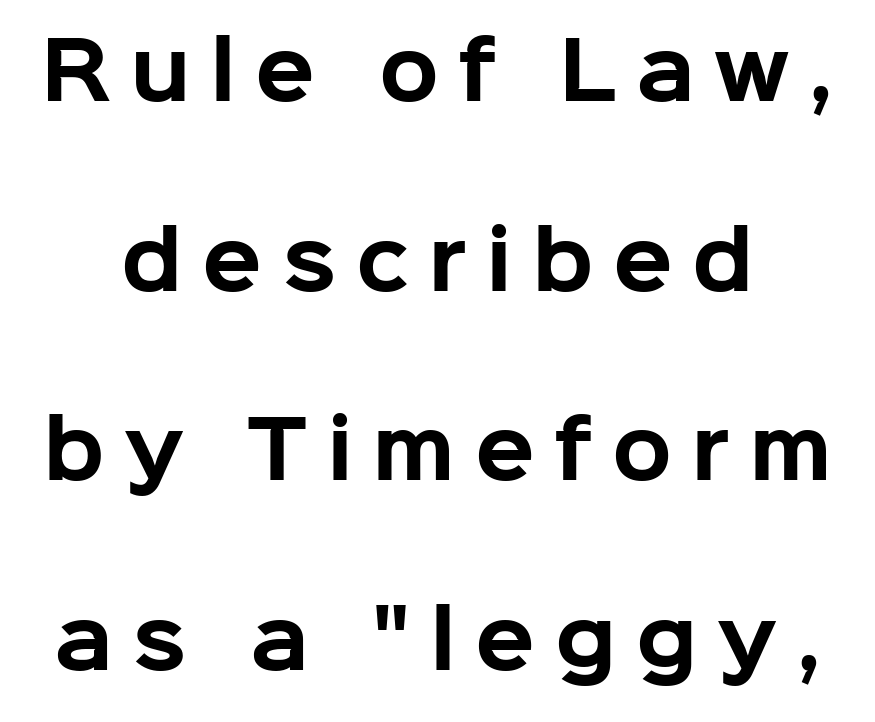
{"serif": "no", "italic": "no", "bold": "yes", "weight": "bold", "width": "normal", "stroke_contrast": "low", "x_height": "medium", "monospaced": "no", "underline": "no", "align": "center", "line_spacing": "loose", "line_spacing_ratio": 2.43, "letter_spacing": "wide", "letter_spacing_em": 0.25, "glyph_px": 78}
